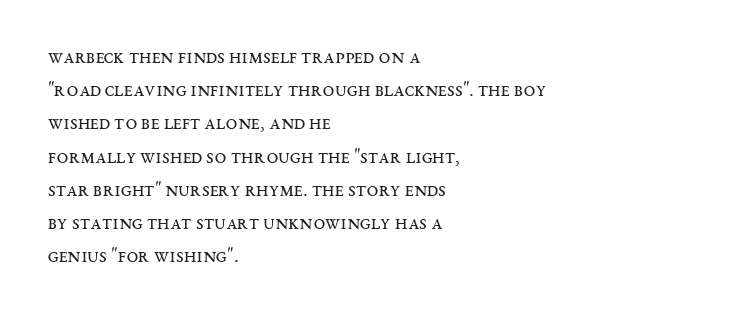
The image shows 21 px text type, upright; set left-aligned, normal line spacing (1.58x), normal letter spacing, not underlined.
